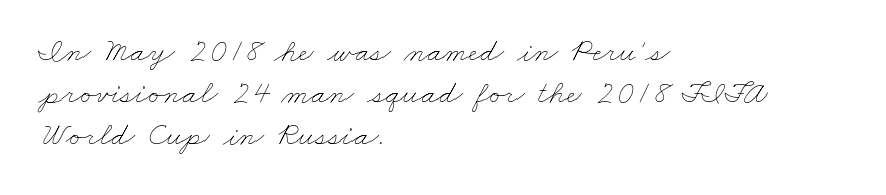
Q: Is the text bold? A: No.
Q: Is the text underlined? A: No.
Q: How is the paragraph aligned? A: Left-aligned.
Q: Is the spacing between letters normal or unusually wide? A: Normal.
Q: Is the spacing between lines tight, normal or loose? A: Normal.
Q: Width (condensed, normal, or wide)? A: Wide.
Q: Stroke contrast? A: Low.
Q: x-height? A: Small.
Q: Monospaced? A: No.
